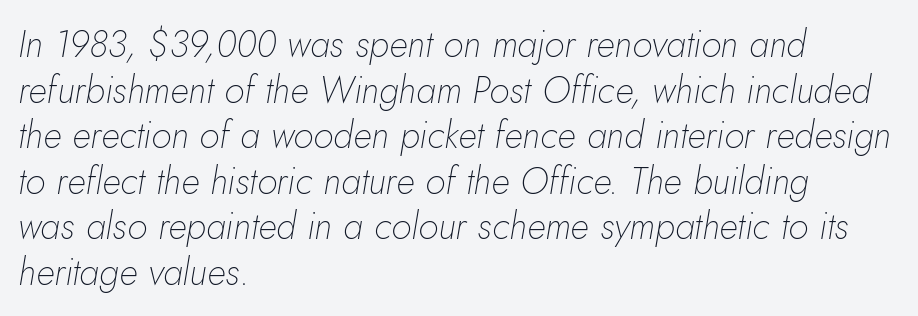
Q: Is the text bold? A: No.
Q: Is the text italic (slanted)? A: Yes, it leans right by about 10 degrees.
Q: Is the text underlined? A: No.
Q: How is the paragraph aligned? A: Left-aligned.
Q: Is the spacing between letters normal or unusually wide? A: Normal.
Q: Width (condensed, normal, or wide)? A: Normal.
Q: Stroke contrast? A: Low.
Q: x-height? A: Small.
Q: Monospaced? A: No.
